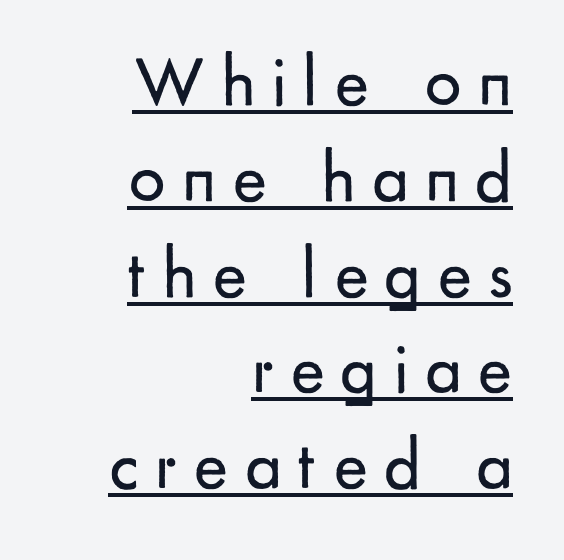
Q: Is the text bold? A: No.
Q: Is the text italic (slanted)? A: No, it is upright.
Q: Is the typeface a serif or a sans-serif typeface? A: Sans-serif.
Q: Is the text underlined? A: Yes.
Q: How is the paragraph aligned? A: Right-aligned.
Q: Is the spacing between letters normal or unusually wide? A: Unusually wide.
Q: Is the spacing between lines tight, normal or loose? A: Normal.
Q: Width (condensed, normal, or wide)? A: Normal.
Q: Stroke contrast? A: Low.
Q: x-height? A: Small.
Q: Monospaced? A: No.
